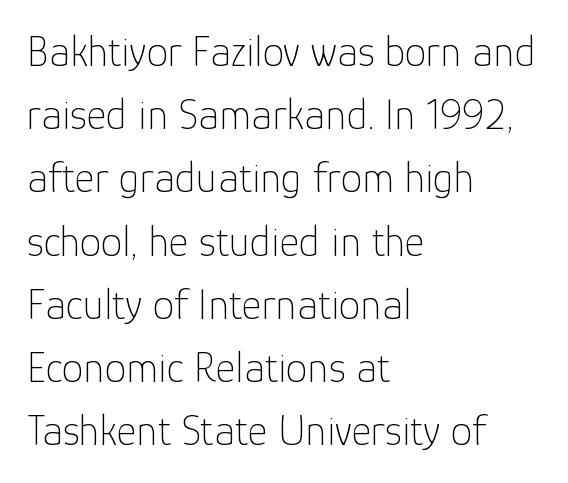
The image shows 43 px thin sans-serif type, upright; set left-aligned, normal line spacing (1.47x), normal letter spacing, not underlined; low stroke contrast and a medium x-height.
